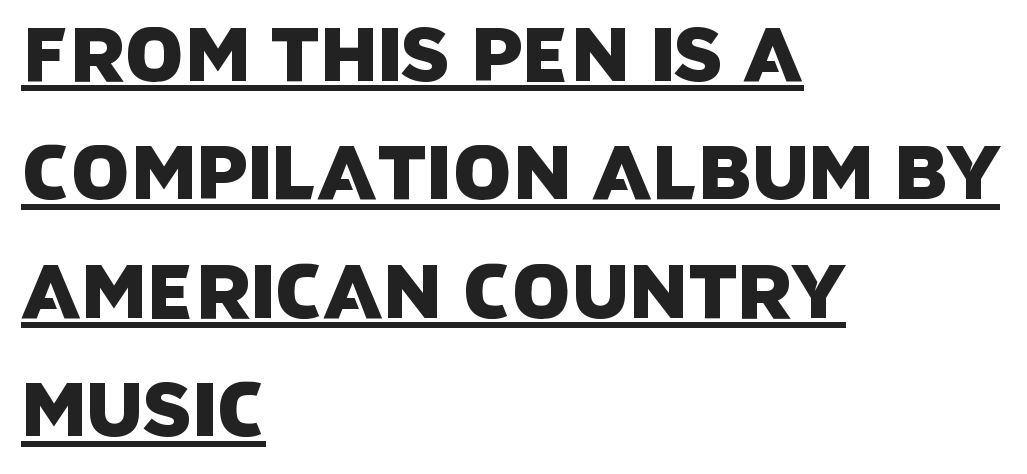
The image shows 75 px sans-serif type; set left-aligned, normal line spacing (1.58x), normal letter spacing, underlined; low stroke contrast and a large x-height.
